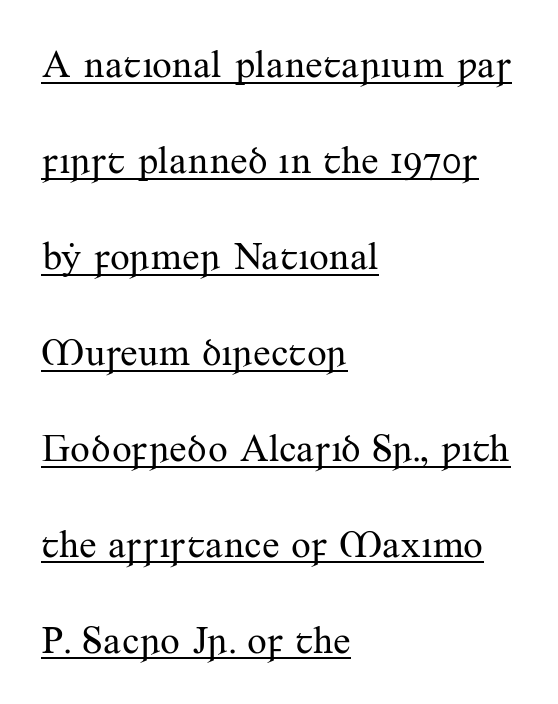
The image shows 39 px regular-weight serif type, upright; set left-aligned, loose line spacing (2.46x), normal letter spacing, underlined; medium stroke contrast and a small x-height.
